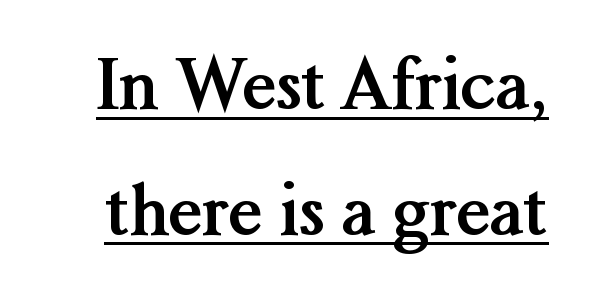
The image shows 69 px semibold serif type, upright; set line spacing 1.82x, normal letter spacing, underlined; medium stroke contrast and a medium x-height.
